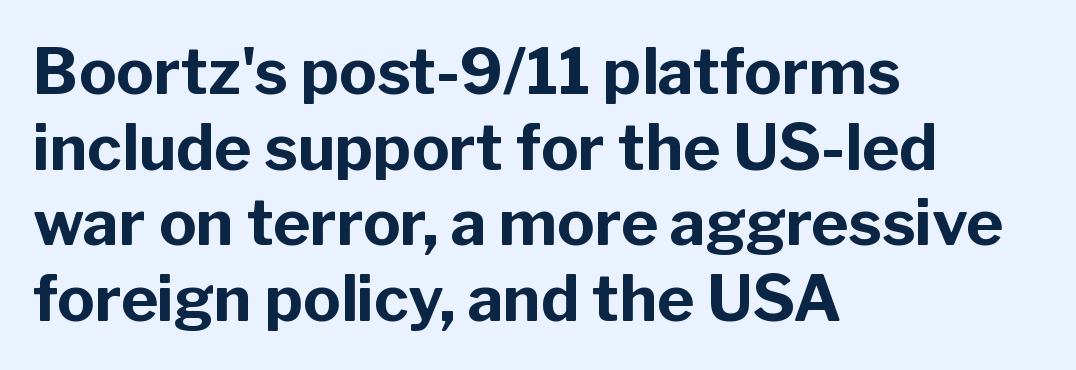
{"serif": "no", "italic": "no", "bold": "yes", "weight": "bold", "width": "normal", "stroke_contrast": "low", "x_height": "medium", "monospaced": "no", "underline": "no", "align": "left", "line_spacing_ratio": 1.2, "letter_spacing": "normal", "letter_spacing_em": 0.0, "glyph_px": 63}
